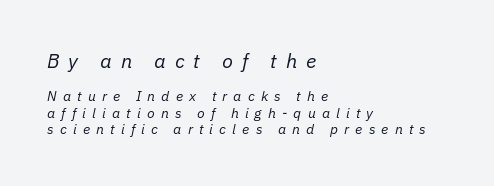
Clear beneath every line of the passage. A light-to-regular cut is what we see here. Inter-character spacing is expanded well beyond the font's built-in metrics. A student would call this left alignment; a typographer would say flush left, rag right. Whoever set this made the first block the dominant, larger element. You can tell it's italic because the verticals aren't actually vertical.
